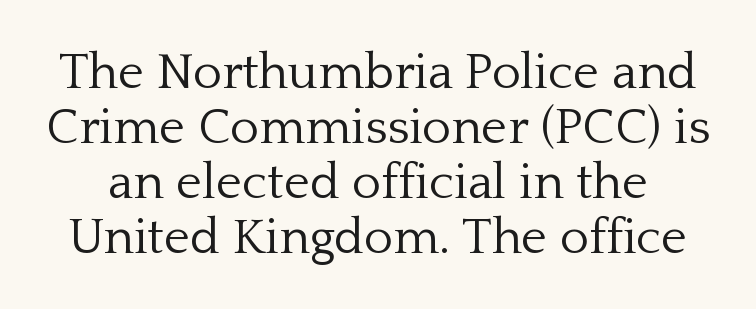
The image shows 50 px light serif type, upright; set tight line spacing (1.1x), normal letter spacing, not underlined; low stroke contrast and a medium x-height.
